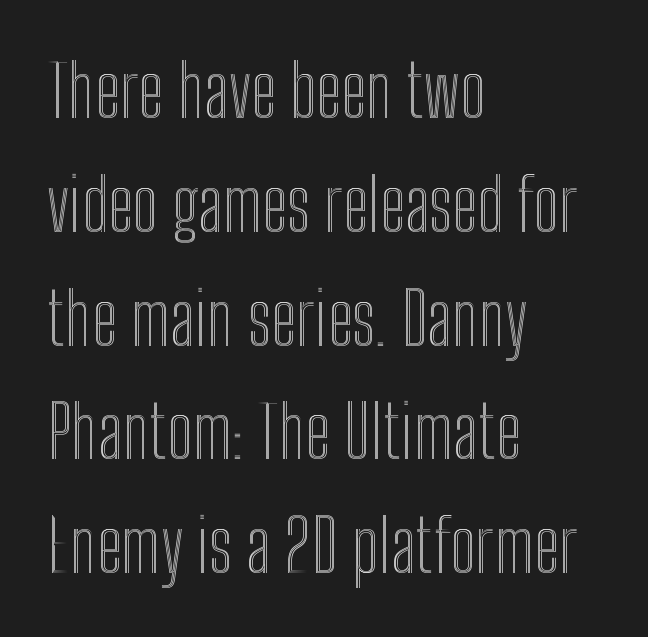
Q: Is the text italic (slanted)? A: No, it is upright.
Q: Is the text underlined? A: No.
Q: How is the paragraph aligned? A: Left-aligned.
Q: Is the spacing between letters normal or unusually wide? A: Normal.
Q: Is the spacing between lines tight, normal or loose? A: Normal.
Q: Width (condensed, normal, or wide)? A: Condensed.
Q: x-height? A: Medium.
Q: Monospaced? A: No.
